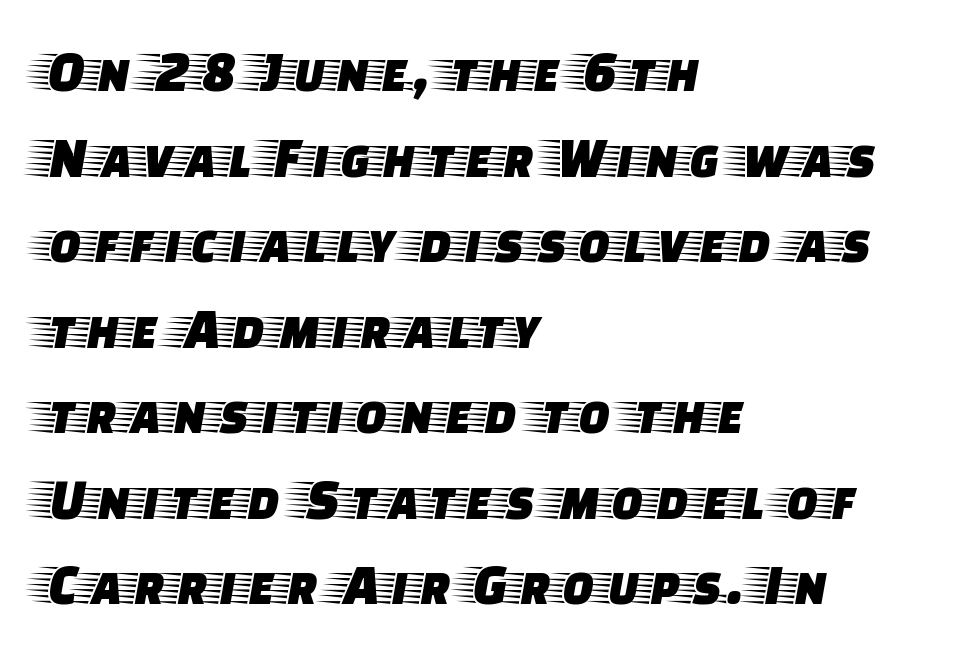
{"serif": "yes", "width": "wide", "stroke_contrast": "low", "x_height": "large", "monospaced": "no", "underline": "no", "align": "left", "line_spacing": "normal", "line_spacing_ratio": 1.45, "letter_spacing": "normal", "letter_spacing_em": 0.0, "glyph_px": 59}
